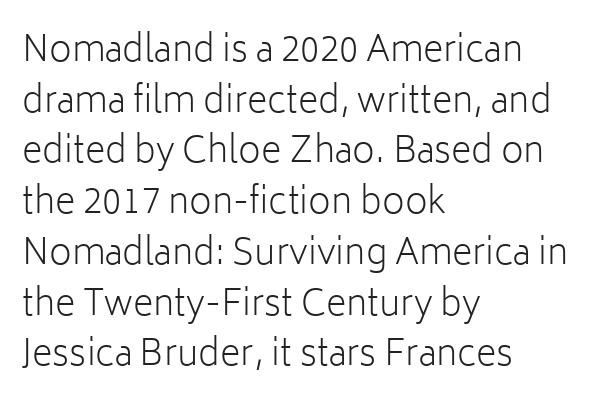
{"serif": "no", "italic": "no", "bold": "no", "weight": "light", "width": "normal", "stroke_contrast": "low", "x_height": "medium", "monospaced": "no", "underline": "no", "align": "left", "line_spacing": "normal", "line_spacing_ratio": 1.45, "letter_spacing": "normal", "letter_spacing_em": 0.0, "glyph_px": 35}
